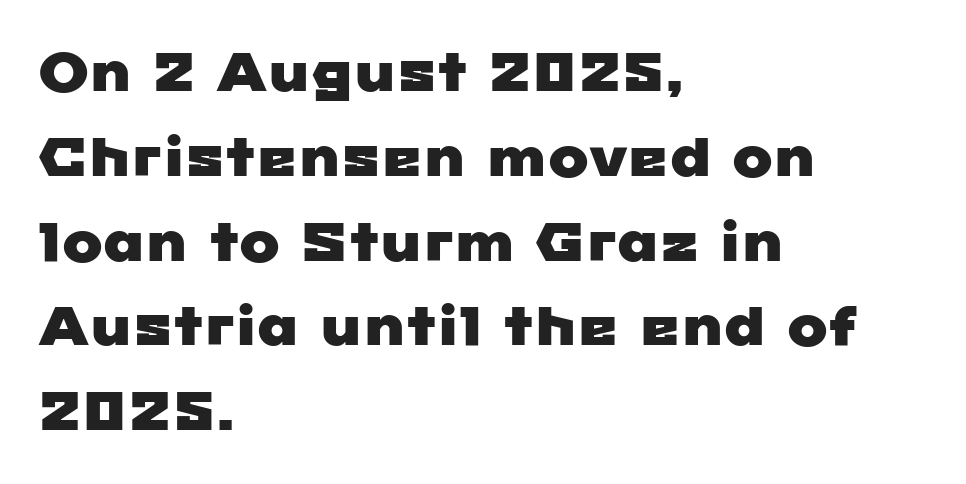
The space beneath each line is pristine and unruled. Rows of type keep a routine distance in the vertical direction. This sample has the flowing, uneven cadence of proportional lettering. Serifs: no, the terminals of the letterforms are clean.
